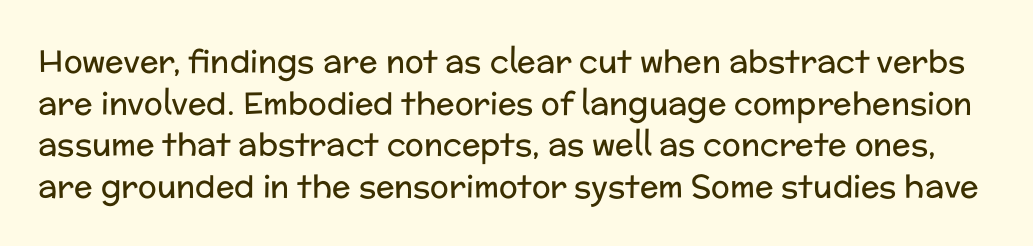
Q: Is the text bold? A: No.
Q: Is the text italic (slanted)? A: No, it is upright.
Q: Is the typeface a serif or a sans-serif typeface? A: Sans-serif.
Q: Is the text underlined? A: No.
Q: Is the spacing between letters normal or unusually wide? A: Normal.
Q: Is the spacing between lines tight, normal or loose? A: Normal.
Q: Width (condensed, normal, or wide)? A: Normal.
Q: Stroke contrast? A: Low.
Q: x-height? A: Medium.
Q: Monospaced? A: No.
